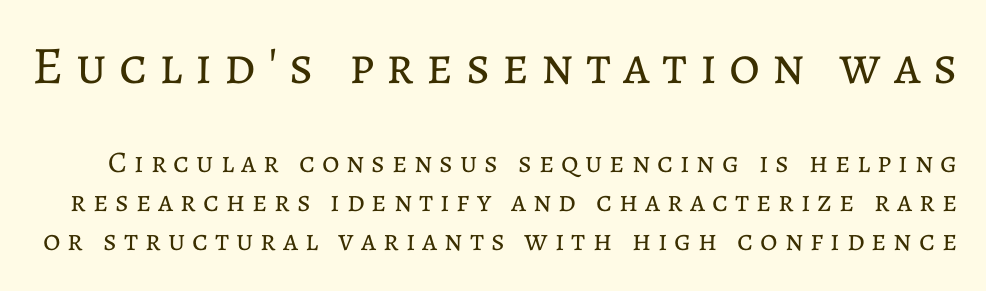
{"italic": "no", "bold": "no", "weight": "regular", "width": "normal", "stroke_contrast": "low", "x_height": "medium", "monospaced": "no", "underline": "no", "line_spacing": "normal", "line_spacing_ratio": 1.31, "letter_spacing": "wide", "letter_spacing_em": 0.23, "larger_block": "first", "size_ratio": 1.77, "glyph_px": 53}
